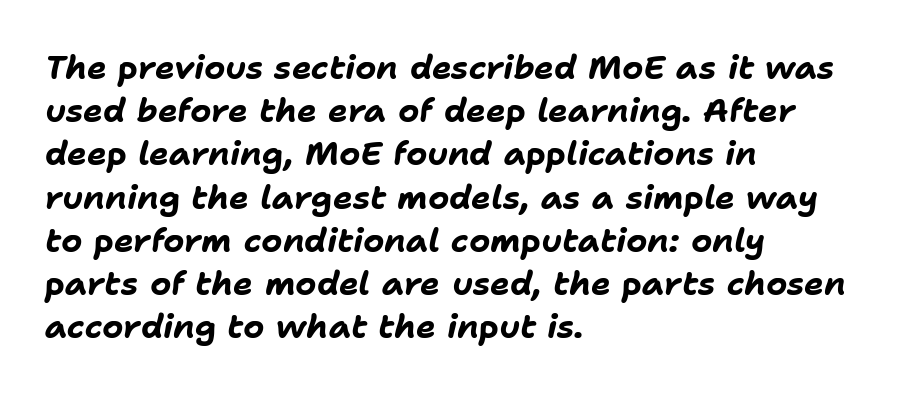
Q: Is the text bold? A: Yes.
Q: Is the text italic (slanted)? A: Yes, it leans right by about 11 degrees.
Q: Is the text underlined? A: No.
Q: How is the paragraph aligned? A: Left-aligned.
Q: Is the spacing between letters normal or unusually wide? A: Normal.
Q: Is the spacing between lines tight, normal or loose? A: Normal.
Q: Width (condensed, normal, or wide)? A: Normal.
Q: Stroke contrast? A: Low.
Q: x-height? A: Medium.
Q: Monospaced? A: No.
